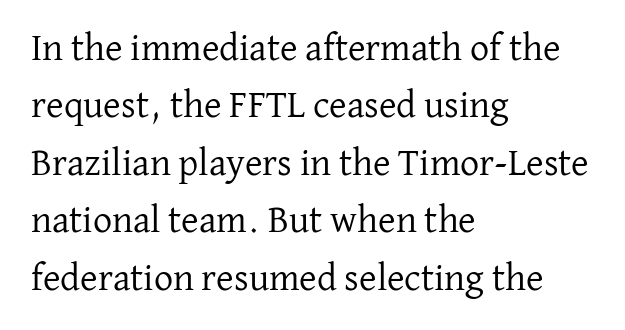
Q: Is the text bold? A: No.
Q: Is the text italic (slanted)? A: No, it is upright.
Q: Is the typeface a serif or a sans-serif typeface? A: Serif.
Q: Is the text underlined? A: No.
Q: How is the paragraph aligned? A: Left-aligned.
Q: Is the spacing between letters normal or unusually wide? A: Normal.
Q: Is the spacing between lines tight, normal or loose? A: Normal.
Q: Width (condensed, normal, or wide)? A: Normal.
Q: Stroke contrast? A: Low.
Q: x-height? A: Medium.
Q: Monospaced? A: No.
